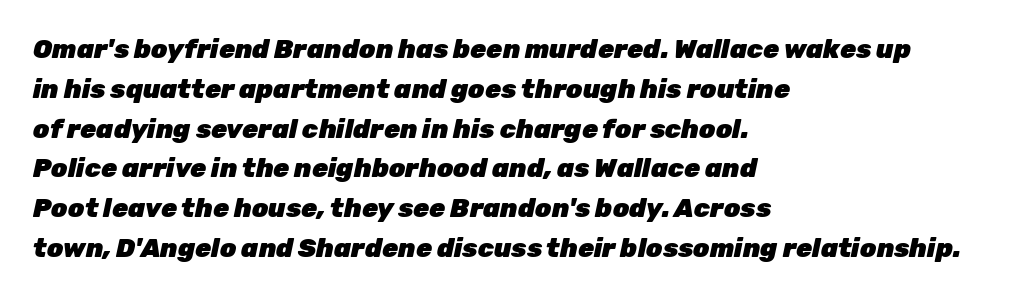
The image shows 26 px bold type, italic (leaning right); set left-aligned, normal line spacing (1.53x), normal letter spacing, not underlined.
